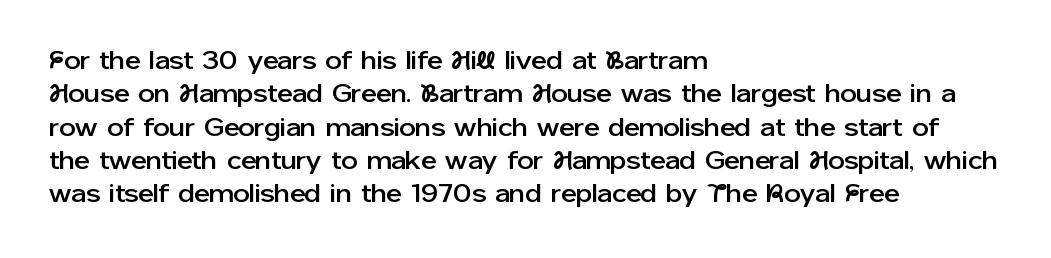
Beneath every word, the page is bare. Evenly set lines give the paragraph a standard silhouette. The compositor pushed each line to the left boundary. Spacing between characters is what you'd get straight out of the box. When letters stand straight like this, we call the style roman or upright.
